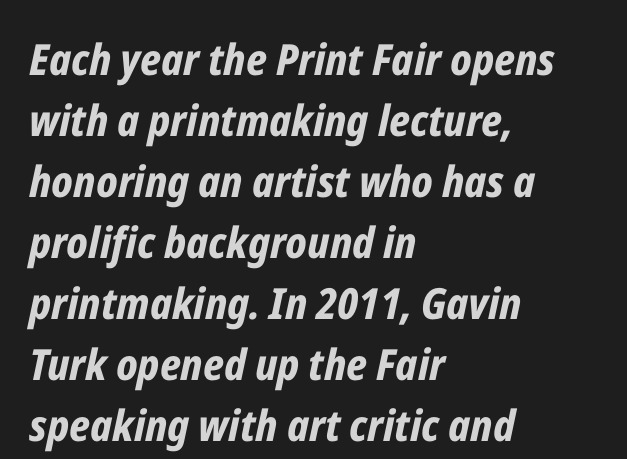
Q: Is the text bold? A: Yes.
Q: Is the text italic (slanted)? A: Yes, it leans right by about 12 degrees.
Q: Is the text underlined? A: No.
Q: How is the paragraph aligned? A: Left-aligned.
Q: Is the spacing between letters normal or unusually wide? A: Normal.
Q: Is the spacing between lines tight, normal or loose? A: Normal.
Q: Width (condensed, normal, or wide)? A: Condensed.
Q: Stroke contrast? A: Low.
Q: x-height? A: Medium.
Q: Monospaced? A: No.
